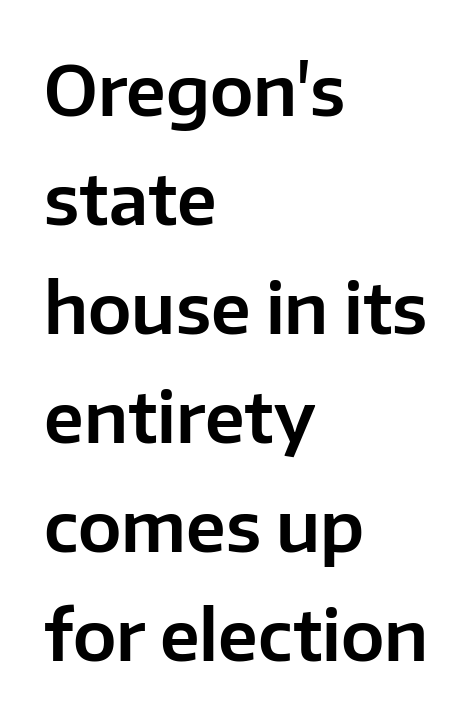
The image shows 69 px sans-serif type, upright; set left-aligned, normal line spacing (1.58x), normal letter spacing, not underlined; low stroke contrast and a medium x-height.
